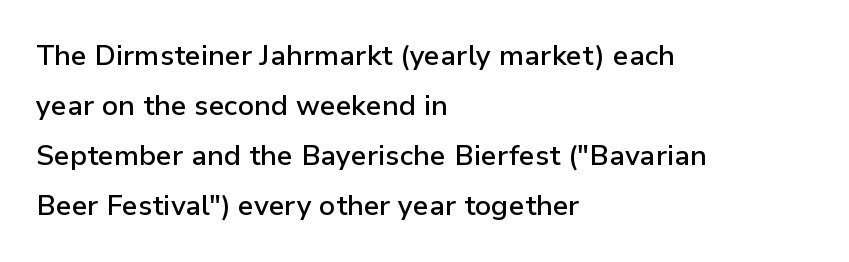
Q: Is the text bold? A: Semi-bold.
Q: Is the text italic (slanted)? A: No, it is upright.
Q: Is the typeface a serif or a sans-serif typeface? A: Sans-serif.
Q: Is the text underlined? A: No.
Q: How is the paragraph aligned? A: Left-aligned.
Q: Is the spacing between letters normal or unusually wide? A: Normal.
Q: Width (condensed, normal, or wide)? A: Normal.
Q: Stroke contrast? A: Low.
Q: x-height? A: Medium.
Q: Monospaced? A: No.
